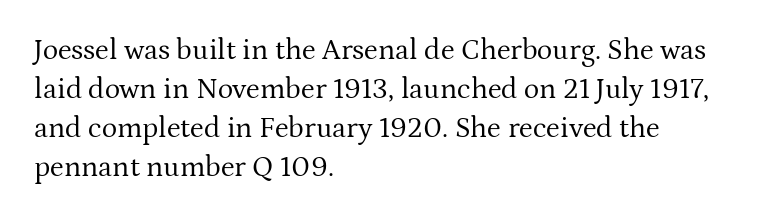
{"serif": "yes", "italic": "no", "bold": "no", "weight": "regular", "width": "normal", "stroke_contrast": "medium", "x_height": "medium", "monospaced": "no", "underline": "no", "align": "left", "line_spacing": "normal", "line_spacing_ratio": 1.34, "letter_spacing": "normal", "letter_spacing_em": 0.0, "glyph_px": 29}
